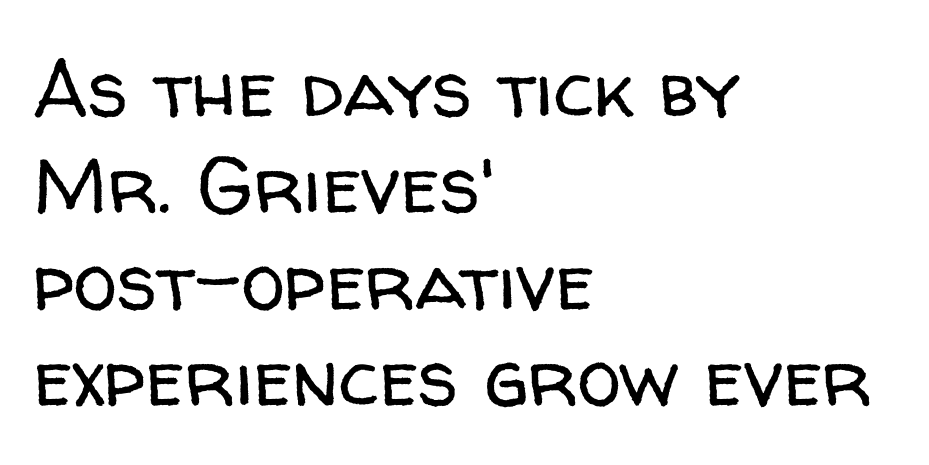
The image shows 79 px regular-weight sans-serif type, upright; set left-aligned, line spacing 1.22x, normal letter spacing, not underlined; low stroke contrast and a medium x-height.
